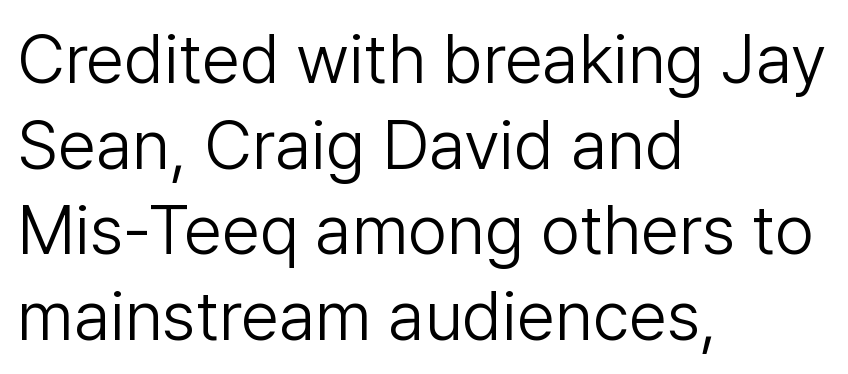
Q: Is the text bold? A: No.
Q: Is the text italic (slanted)? A: No, it is upright.
Q: Is the typeface a serif or a sans-serif typeface? A: Sans-serif.
Q: Is the text underlined? A: No.
Q: How is the paragraph aligned? A: Left-aligned.
Q: Is the spacing between letters normal or unusually wide? A: Normal.
Q: Width (condensed, normal, or wide)? A: Normal.
Q: Stroke contrast? A: Low.
Q: x-height? A: Medium.
Q: Monospaced? A: No.
